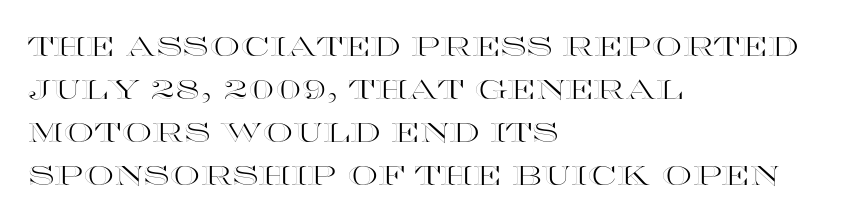
Q: Is the text italic (slanted)? A: No, it is upright.
Q: Is the text underlined? A: No.
Q: How is the paragraph aligned? A: Left-aligned.
Q: Is the spacing between letters normal or unusually wide? A: Normal.
Q: Is the spacing between lines tight, normal or loose? A: Normal.
